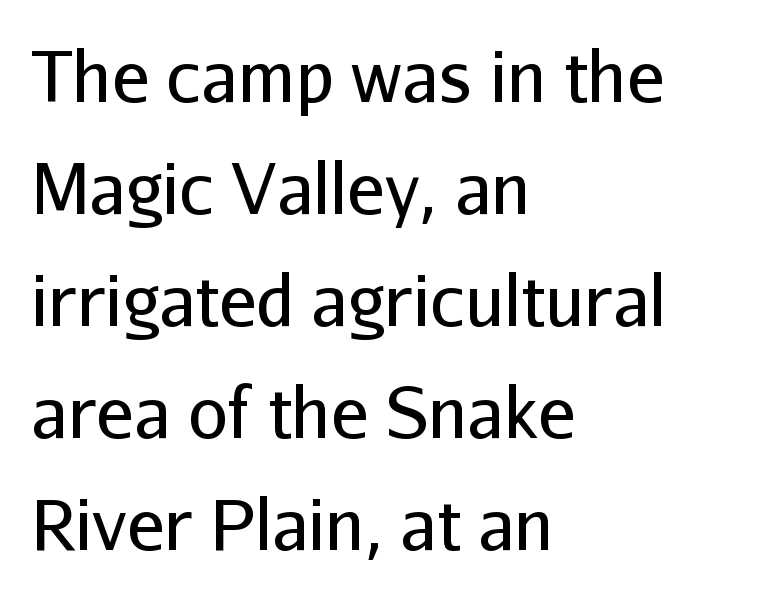
Underline: absent. Spacing verdict: proportional, widths tailored to each character. Tracking value appears to be zero — textbook default spacing. A quiet, ordinary-to-light weight characterises the typeface. Ordinary non-slanted type is in use. How would I describe the line gaps? Plain and ordinary.
